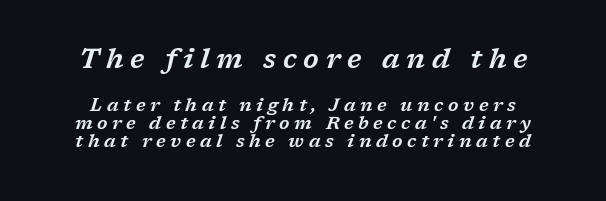
The image shows 27 px text type, italic (leaning right); set tight line spacing (1.01x), unusually wide letter spacing (+0.25 em), not underlined; the first (top) block is 1.5x larger.
